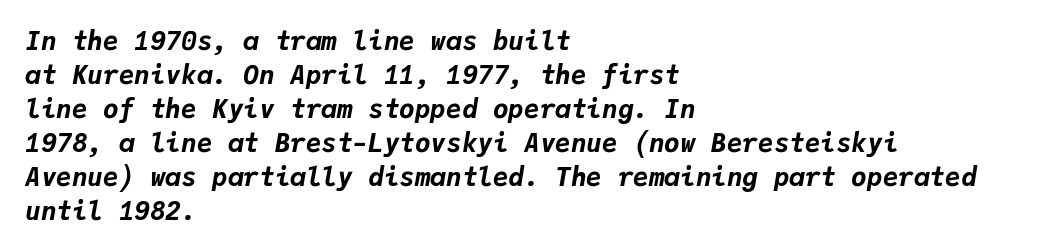
The image shows 26 px bold type, italic (leaning right); set left-aligned, normal line spacing (1.31x), normal letter spacing, not underlined.
